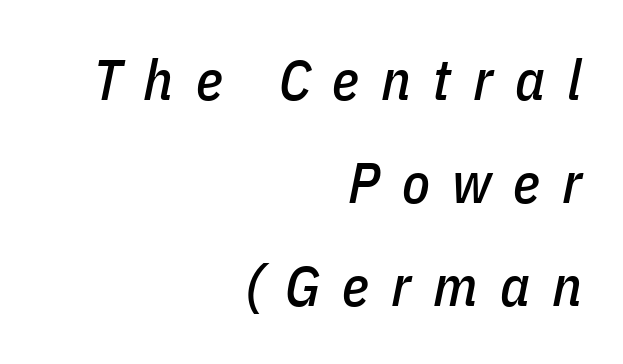
A student would call this right alignment; a typographer would say flush right, rag left. Someone cranked the tracking dial way up on this one. The foot of each line stays bare and open. Think of a printed novel: that variable character pitch is what you see here.
